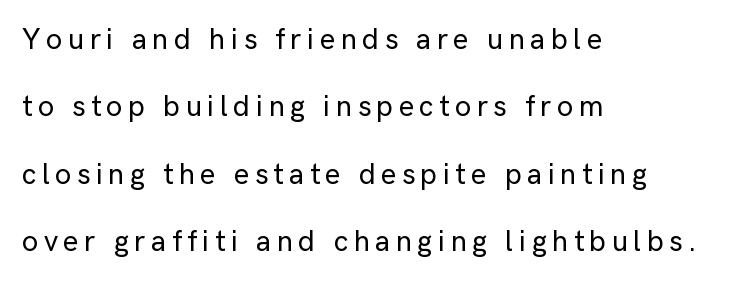
Q: Is the text italic (slanted)? A: No, it is upright.
Q: Is the typeface a serif or a sans-serif typeface? A: Sans-serif.
Q: Is the text underlined? A: No.
Q: How is the paragraph aligned? A: Left-aligned.
Q: Is the spacing between lines tight, normal or loose? A: Loose.
Q: Width (condensed, normal, or wide)? A: Normal.
Q: Stroke contrast? A: Low.
Q: x-height? A: Medium.
Q: Monospaced? A: No.
